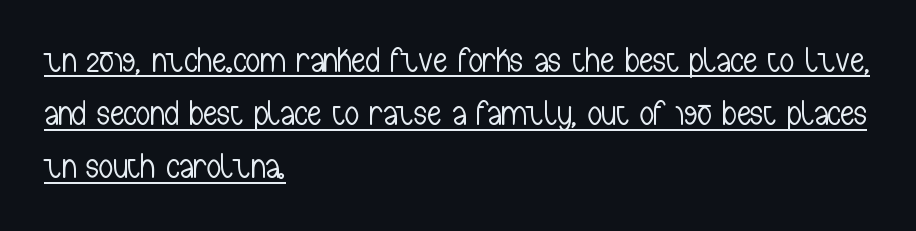
Summary of vertical rhythm: regular, with standard interline spacing. Font category for this specimen: sans-serif. The letters advance in unequal steps, a hallmark of proportional type. Line beginnings align vertically; line endings do not. Beneath each row of characters lies a ruled line.
